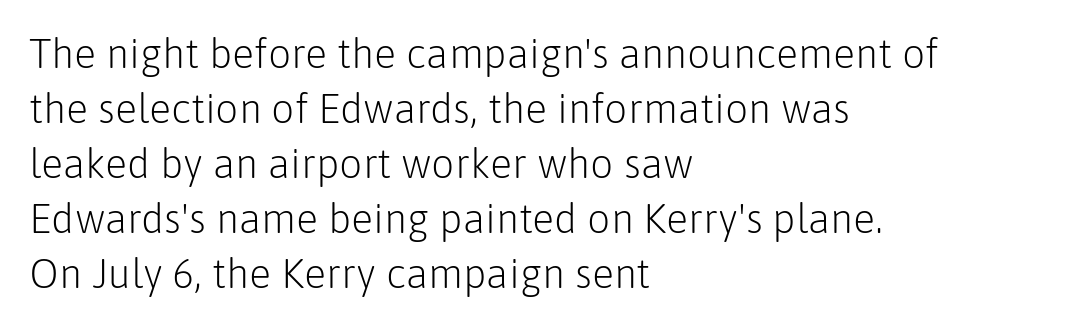
Unlike a traditional serif, this face leaves its strokes unadorned. Does the copy run flush right? No — it runs flush left. This is the regular roman posture of the typeface. The space directly below the letters is spotless. Spacing verdict: proportional, widths tailored to each character.
